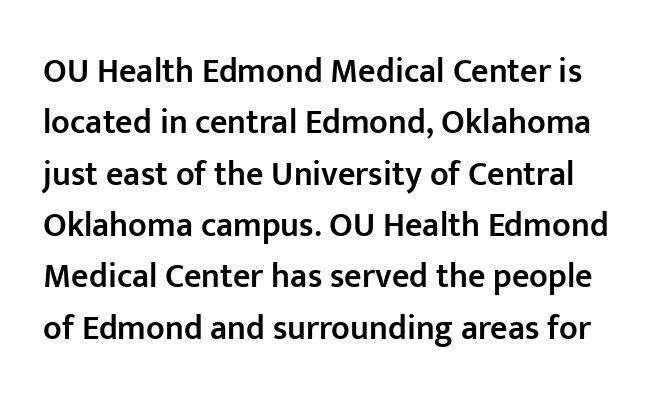
The image shows 34 px semibold sans-serif type, upright; set normal line spacing (1.51x), normal letter spacing, not underlined; low stroke contrast and a medium x-height.
